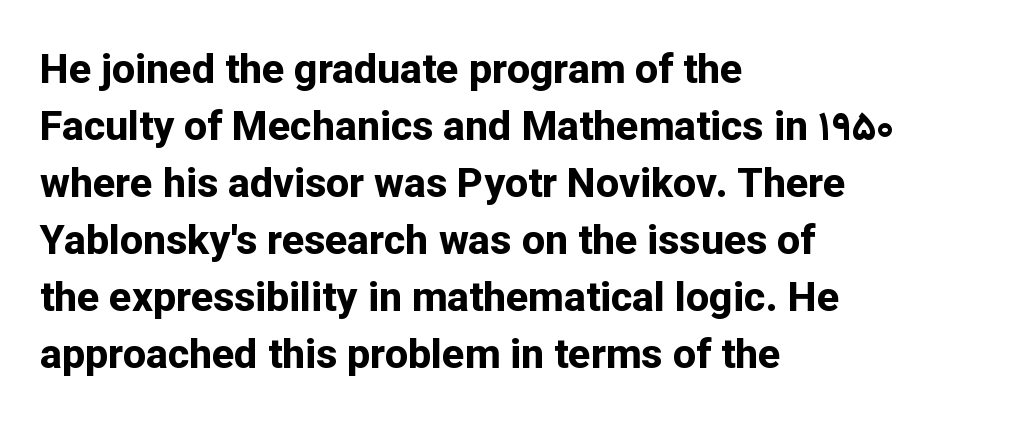
The image shows 41 px bold sans-serif type, upright; set left-aligned, normal line spacing (1.39x), normal letter spacing, not underlined; low stroke contrast and a medium x-height.
